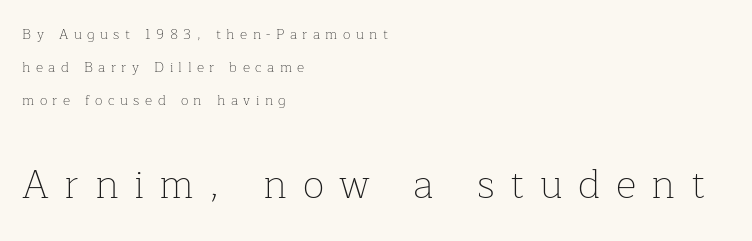
The weight tops out at a normal text grade. Reading top to bottom, the characters get bigger at the block break. The designer went with a serif here, giving each stem small feet. Visually the block forms a straight wall on the left and a jagged coastline on the right. Think of a printed novel: that variable character pitch is what you see here.
